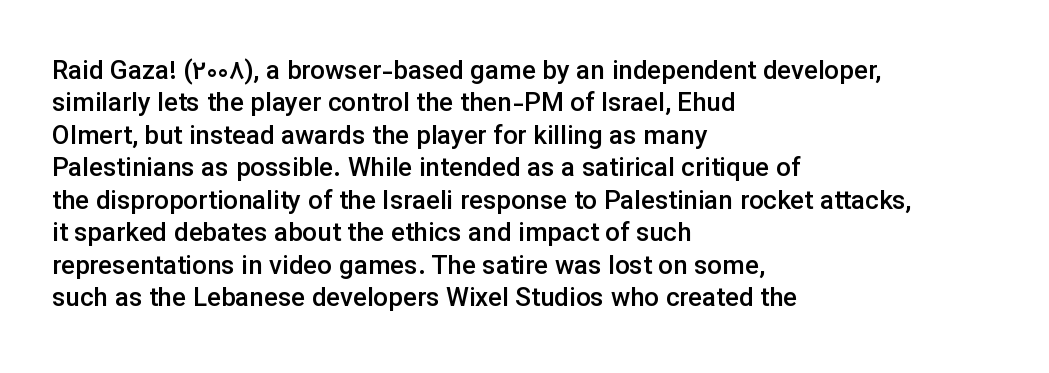
The image shows 26 px text type, upright; set left-aligned, normal line spacing (1.25x), normal letter spacing, not underlined.
